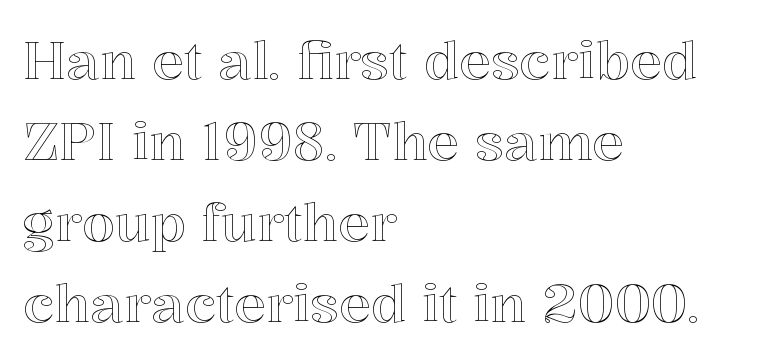
{"italic": "no", "width": "normal", "x_height": "medium", "monospaced": "no", "underline": "no", "align": "left", "line_spacing": "normal", "line_spacing_ratio": 1.53, "letter_spacing": "normal", "letter_spacing_em": 0.0, "glyph_px": 53}
